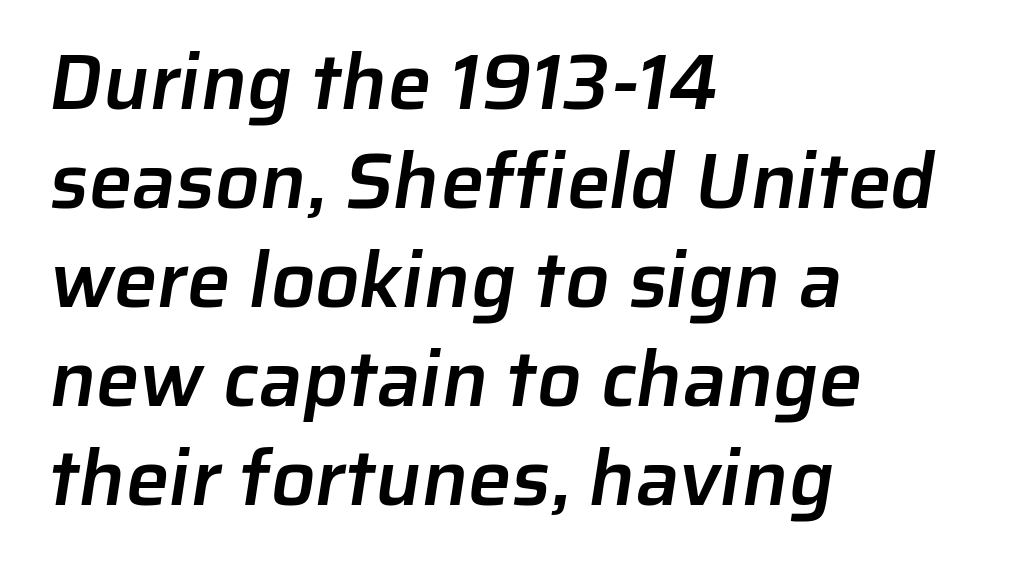
{"serif": "no", "bold": "semi", "weight": "semibold", "width": "normal", "stroke_contrast": "low", "x_height": "medium", "monospaced": "no", "underline": "no", "align": "left", "line_spacing": "normal", "line_spacing_ratio": 1.27, "letter_spacing": "normal", "letter_spacing_em": 0.0, "glyph_px": 78}
